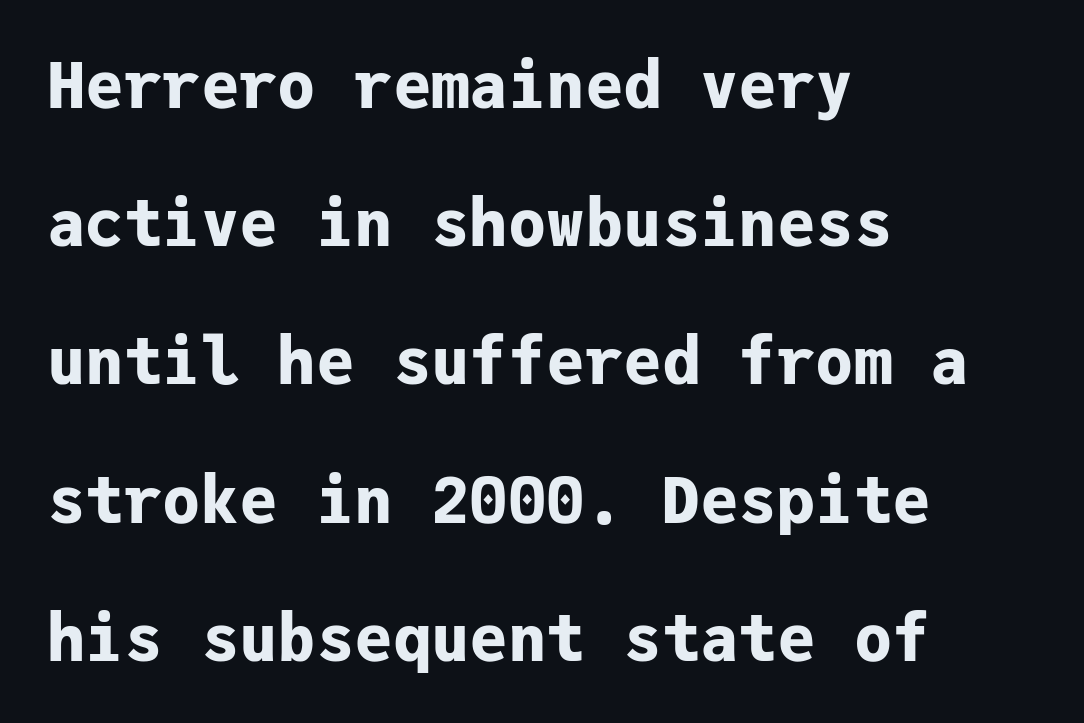
The image shows 64 px bold sans-serif type, upright, monospaced; set left-aligned, loose line spacing (2.16x), normal letter spacing, not underlined; low stroke contrast and a medium x-height.
